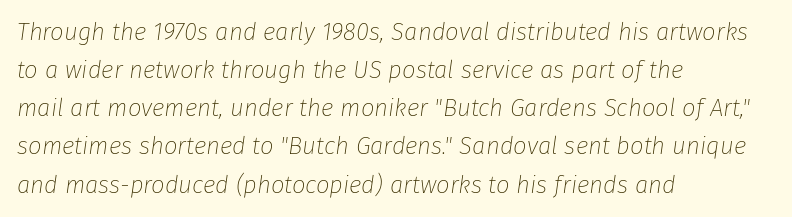
{"italic": "yes", "lean": "right", "slant_degrees": 8, "bold": "no", "underline": "no", "align": "left", "line_spacing": "normal", "line_spacing_ratio": 1.59, "letter_spacing": "normal", "letter_spacing_em": 0.0, "glyph_px": 24}
